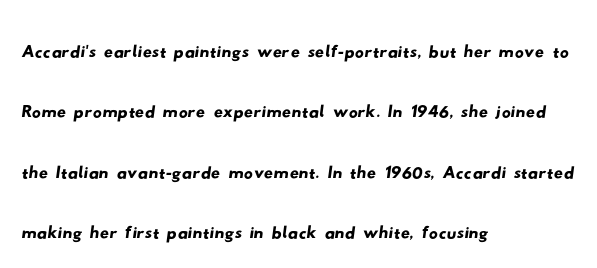
Looks like regular typesetting: each glyph gets only the width it needs. Observe the ordinary spacing: letters are neighbours, not strangers. Honestly, the row spacing looks completely unremarkable. The paragraph has a hard left edge and a soft right edge.
